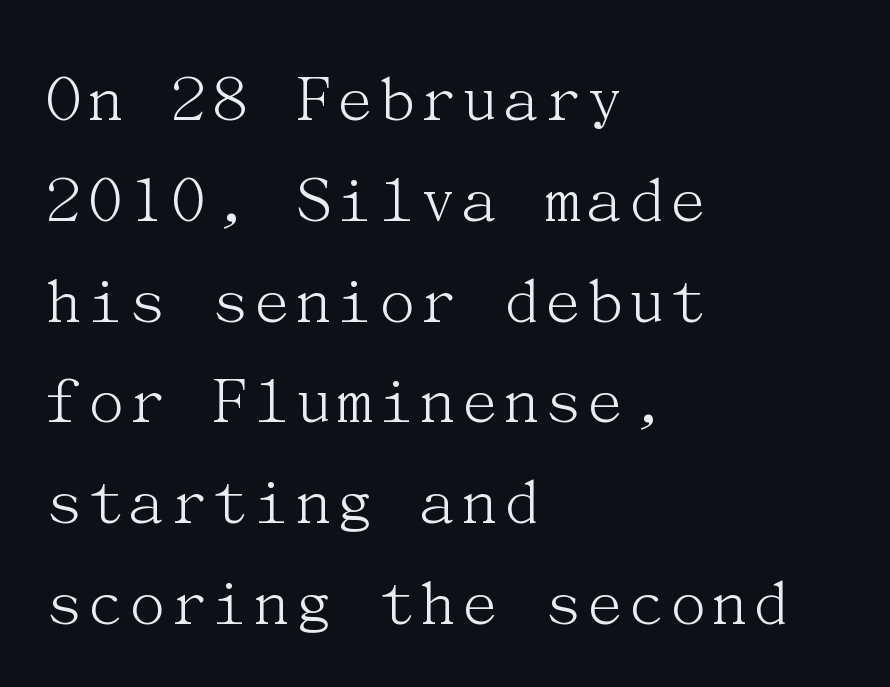
Q: Is the text bold? A: No.
Q: Is the text italic (slanted)? A: No, it is upright.
Q: Is the typeface a serif or a sans-serif typeface? A: Serif.
Q: Is the text underlined? A: No.
Q: How is the paragraph aligned? A: Left-aligned.
Q: Is the spacing between letters normal or unusually wide? A: Normal.
Q: Is the spacing between lines tight, normal or loose? A: Normal.
Q: Width (condensed, normal, or wide)? A: Normal.
Q: Stroke contrast? A: Medium.
Q: x-height? A: Medium.
